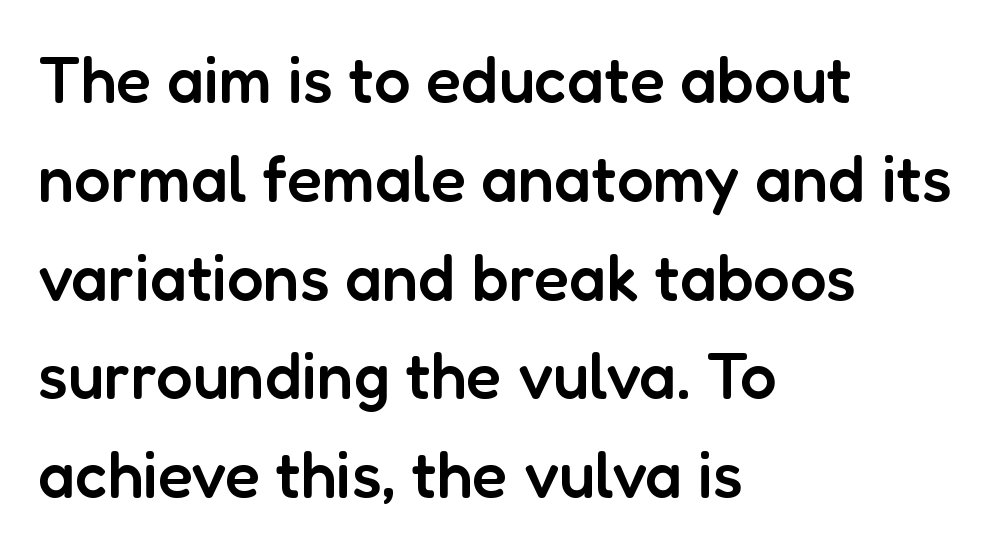
Q: Is the text bold? A: Semi-bold.
Q: Is the text italic (slanted)? A: No, it is upright.
Q: Is the typeface a serif or a sans-serif typeface? A: Sans-serif.
Q: Is the text underlined? A: No.
Q: How is the paragraph aligned? A: Left-aligned.
Q: Is the spacing between letters normal or unusually wide? A: Normal.
Q: Is the spacing between lines tight, normal or loose? A: Normal.
Q: Width (condensed, normal, or wide)? A: Normal.
Q: Stroke contrast? A: Low.
Q: x-height? A: Medium.
Q: Monospaced? A: No.
